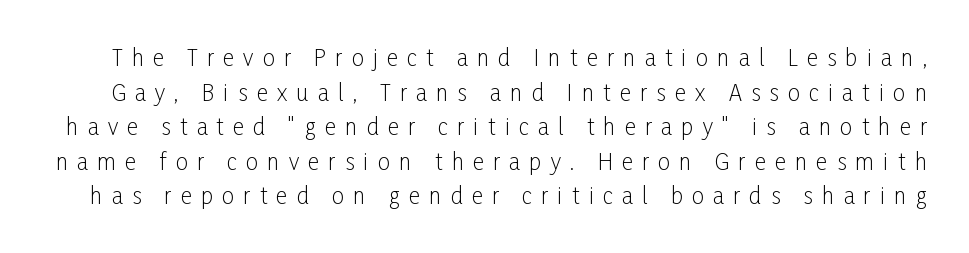
Line spacing here is normal. Vertical strokes here are truly vertical. Descender tails drop into unmarked territory. The weight would be labelled regular, book, light, or lighter still. Inter-character spacing is expanded well beyond the font's built-in metrics.
